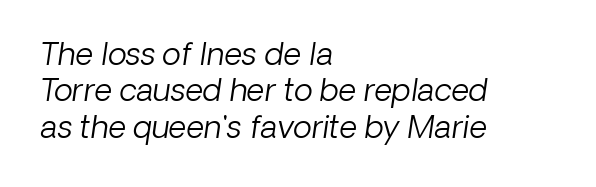
Q: Is the text bold? A: No.
Q: Is the typeface a serif or a sans-serif typeface? A: Sans-serif.
Q: Is the text underlined? A: No.
Q: How is the paragraph aligned? A: Left-aligned.
Q: Is the spacing between letters normal or unusually wide? A: Normal.
Q: Width (condensed, normal, or wide)? A: Normal.
Q: Stroke contrast? A: Low.
Q: x-height? A: Medium.
Q: Monospaced? A: No.
